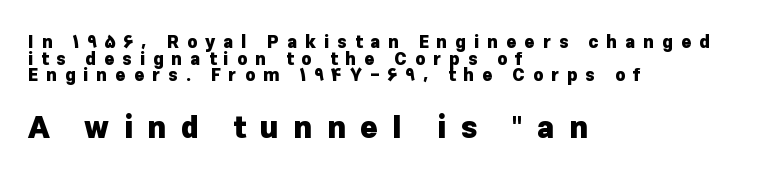
The foot of each line stays bare and open. The passage shown is typeset with a sans-serif family. This sample uses expanded letter spacing, leaving extra air between glyphs. The letters advance in unequal steps, a hallmark of proportional type. Successive baselines arrive quickly, one right under another.
